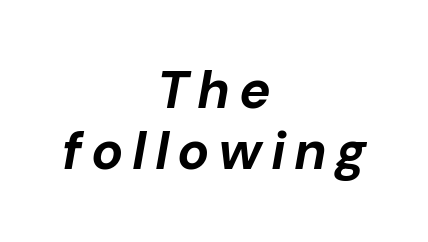
A centered setting, common on invitations and titles, is used for this passage. Descenders hang freely into open space. Strokes here are thick enough to call this a true bold. These lines are rendered in a variable-pitch font. These lines were composed using italics.
